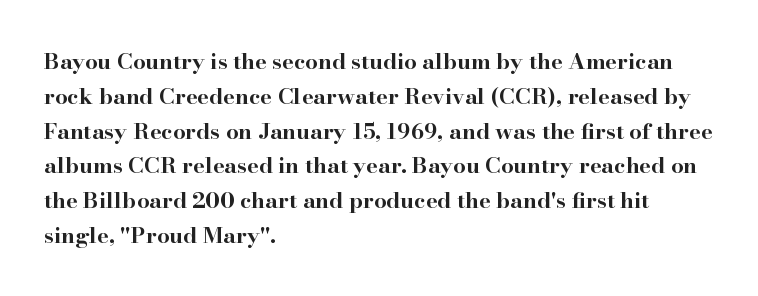
The image shows 22 px bold type, upright; set left-aligned, normal line spacing (1.58x), normal letter spacing, not underlined.
